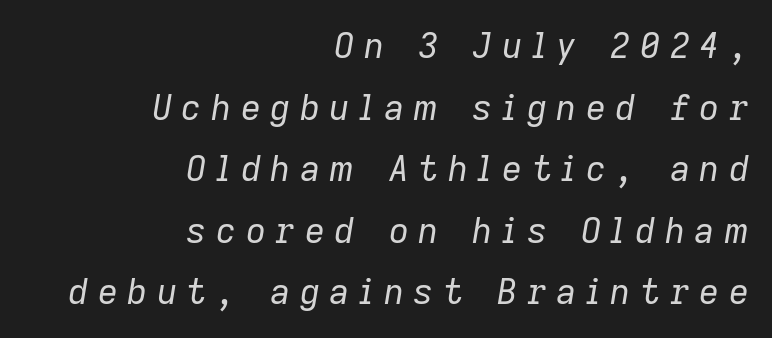
{"italic": "yes", "lean": "right", "slant_degrees": 9, "bold": "no", "weight": "regular", "width": "normal", "stroke_contrast": "low", "x_height": "medium", "monospaced": "no", "underline": "no", "align": "right", "line_spacing_ratio": 1.76, "letter_spacing": "wide", "letter_spacing_em": 0.27, "glyph_px": 35}
